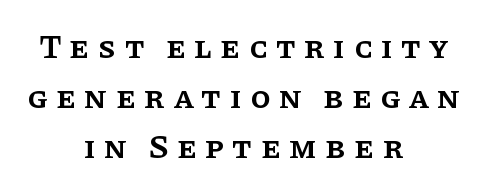
The passage shown is not underscored anywhere. The rendering inserts visible extra space after every character. Rows of type keep a routine distance in the vertical direction. Character widths vary here, with narrow letters taking less room than wide ones.
